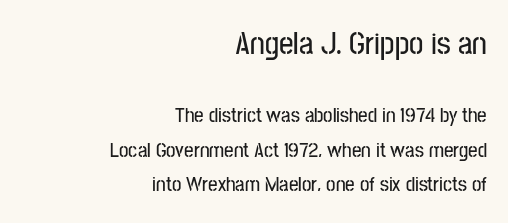
This sample has the flowing, uneven cadence of proportional lettering. A flush-right, rag-left setting is used for this passage. Observe the ordinary spacing: letters are neighbours, not strangers. Large over small — that's the arrangement of the two blocks here.
